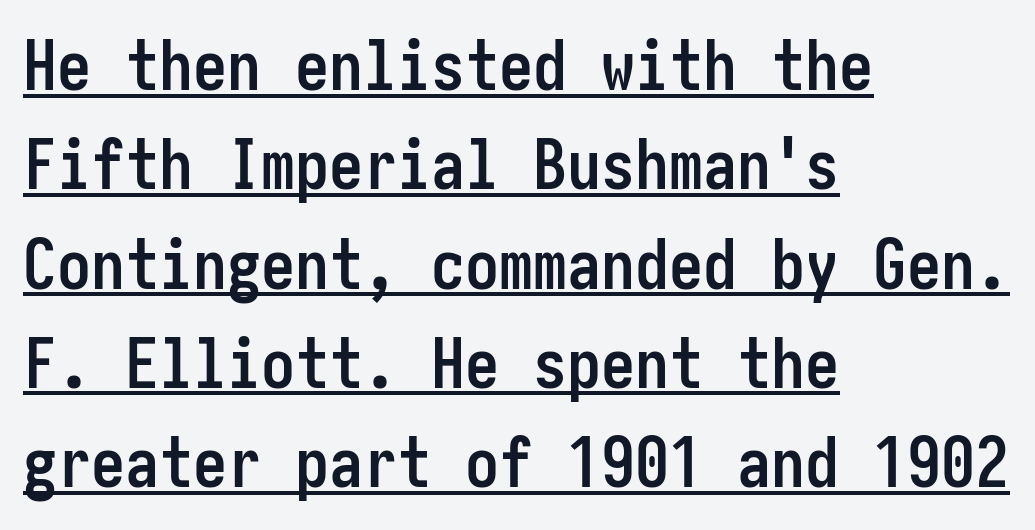
{"serif": "no", "italic": "no", "bold": "yes", "weight": "semibold", "width": "condensed", "stroke_contrast": "low", "x_height": "medium", "underline": "yes", "align": "left", "line_spacing": "normal", "line_spacing_ratio": 1.46, "letter_spacing": "normal", "letter_spacing_em": 0.0, "glyph_px": 68}
